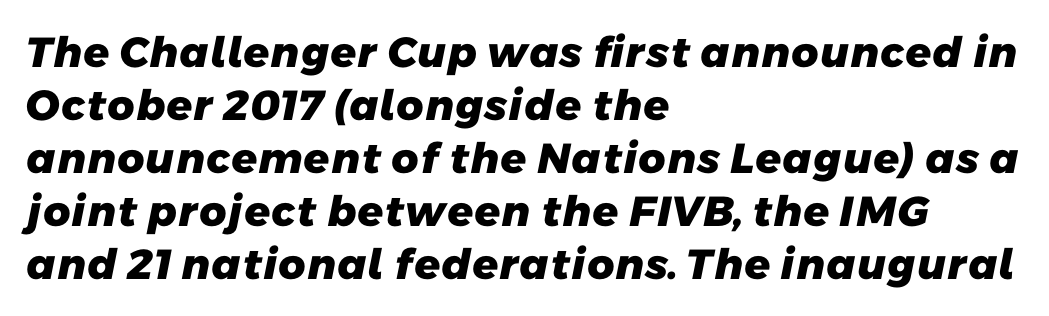
Q: Is the text bold? A: Yes.
Q: Is the typeface a serif or a sans-serif typeface? A: Sans-serif.
Q: Is the text underlined? A: No.
Q: How is the paragraph aligned? A: Left-aligned.
Q: Is the spacing between letters normal or unusually wide? A: Normal.
Q: Is the spacing between lines tight, normal or loose? A: Normal.
Q: Width (condensed, normal, or wide)? A: Normal.
Q: Stroke contrast? A: Low.
Q: x-height? A: Medium.
Q: Monospaced? A: No.
